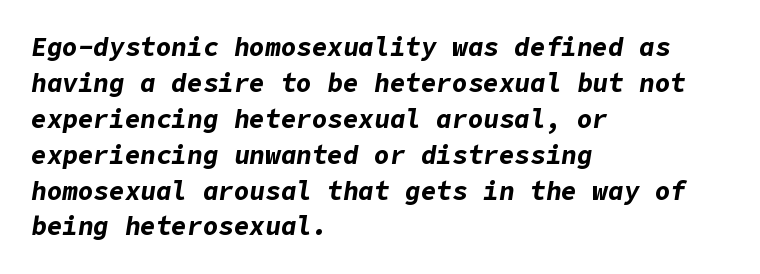
Q: Is the text bold? A: Yes.
Q: Is the text italic (slanted)? A: Yes, it leans right by about 9 degrees.
Q: Is the text underlined? A: No.
Q: How is the paragraph aligned? A: Left-aligned.
Q: Is the spacing between letters normal or unusually wide? A: Normal.
Q: Is the spacing between lines tight, normal or loose? A: Normal.
